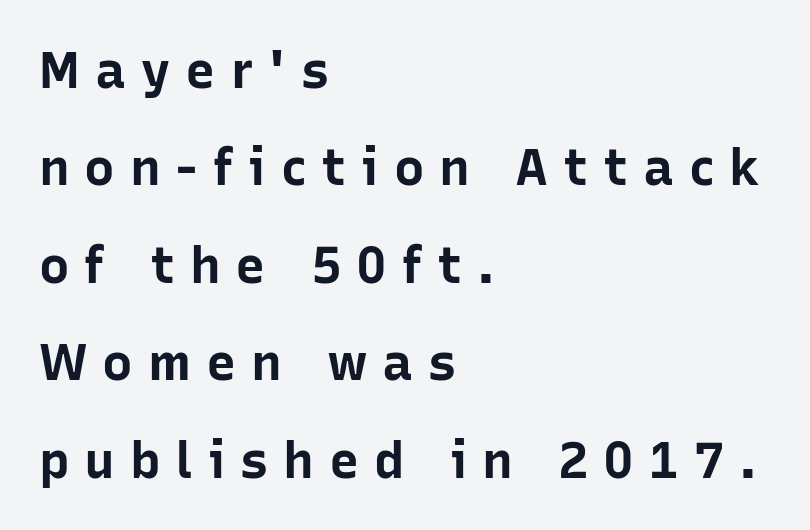
How would I describe the line gaps? Wide and relaxed. When letters stand straight like this, we call the style roman or upright. Heavy-handed strokes throughout: this text is bold. The string is rendered with underlining switched off. One-word summary of the alignment: left.
